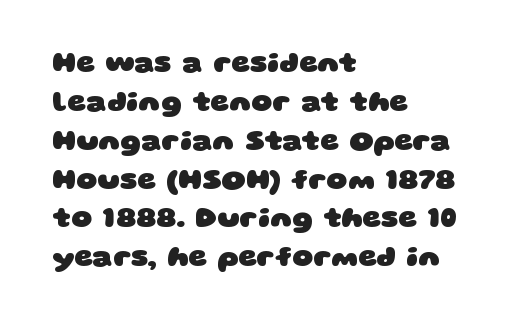
Q: Is the text bold? A: Yes.
Q: Is the typeface a serif or a sans-serif typeface? A: Sans-serif.
Q: Is the text underlined? A: No.
Q: How is the paragraph aligned? A: Left-aligned.
Q: Is the spacing between letters normal or unusually wide? A: Normal.
Q: Is the spacing between lines tight, normal or loose? A: Normal.
Q: Width (condensed, normal, or wide)? A: Wide.
Q: Stroke contrast? A: Low.
Q: x-height? A: Large.
Q: Monospaced? A: No.
